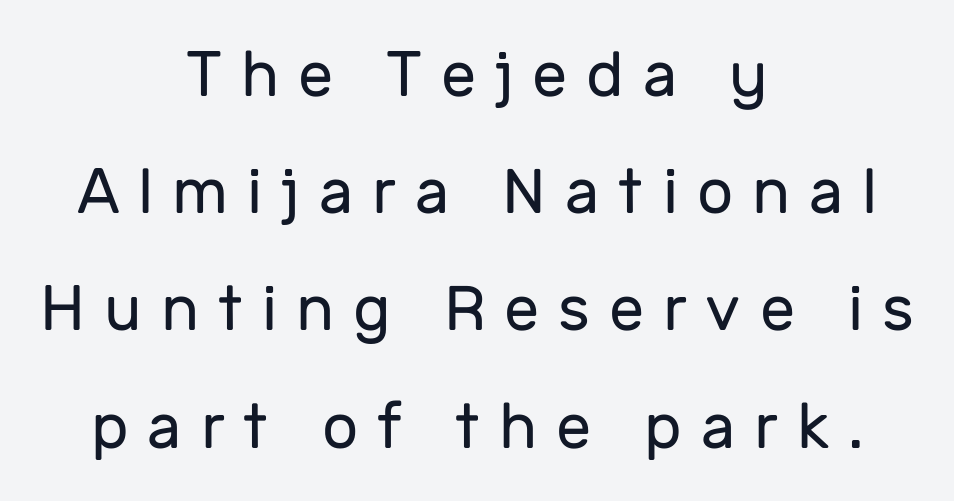
A typesetter would call this heavily tracked-out type. The letters stand straight up with perfectly vertical stems. This sample has the flowing, uneven cadence of proportional lettering. The lines in this sample share a center point and differ in where they start and stop. These lines are composed in type without serifs. Just letters on the line, the space beneath them empty.
